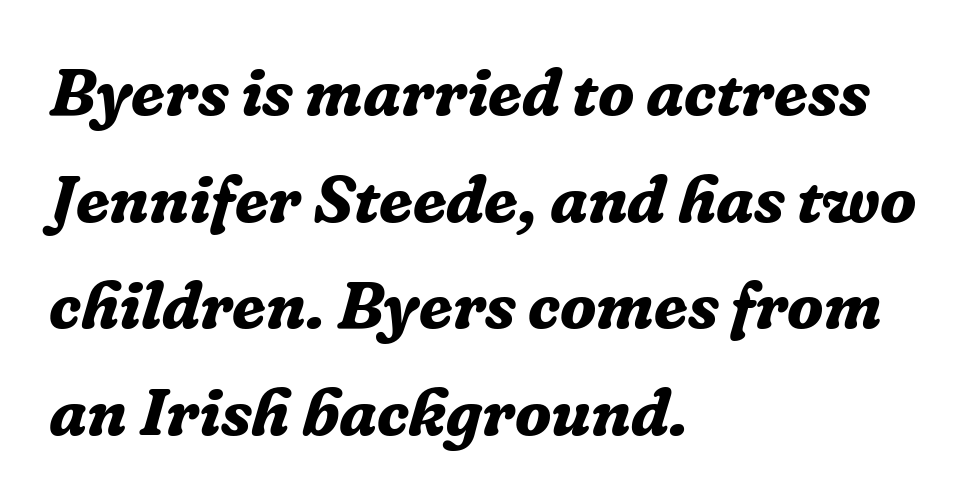
You can tell it's italic because the verticals aren't actually vertical. Any mark beneath the type? The region is blank. Summary of vertical rhythm: regular, with standard interline spacing. Emphasis by weight is at full strength: bold. The letters sit at their default tracking, neither squeezed nor spread. This sample uses a serif face.
